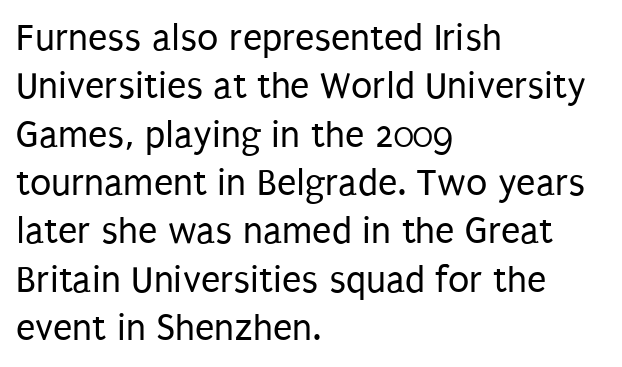
Q: Is the text bold? A: No.
Q: Is the text italic (slanted)? A: No, it is upright.
Q: Is the typeface a serif or a sans-serif typeface? A: Sans-serif.
Q: Is the text underlined? A: No.
Q: How is the paragraph aligned? A: Left-aligned.
Q: Is the spacing between letters normal or unusually wide? A: Normal.
Q: Width (condensed, normal, or wide)? A: Condensed.
Q: Stroke contrast? A: Low.
Q: x-height? A: Large.
Q: Monospaced? A: No.
